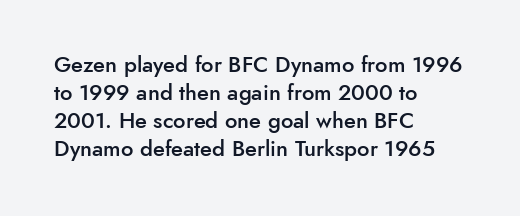
Q: Is the text bold? A: Semi-bold.
Q: Is the text italic (slanted)? A: No, it is upright.
Q: Is the text underlined? A: No.
Q: How is the paragraph aligned? A: Left-aligned.
Q: Is the spacing between letters normal or unusually wide? A: Normal.
Q: Is the spacing between lines tight, normal or loose? A: Normal.
